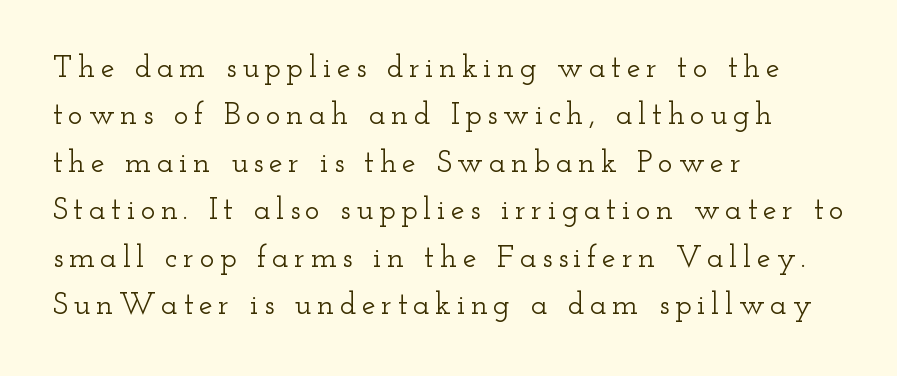
The typeface chosen for these lines features serifs. The paragraph shown leans on its left margin. Compared with typical paragraphs, the rows here are spaced about the same. This is roman type, the default non-slanted kind. Looks like regular typesetting: each glyph gets only the width it needs.
